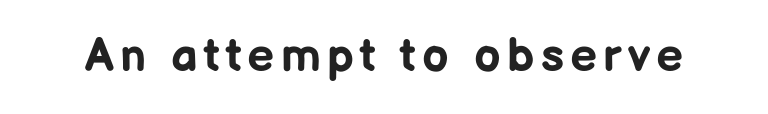
{"serif": "no", "italic": "no", "bold": "yes", "weight": "bold", "width": "normal", "stroke_contrast": "low", "x_height": "medium", "monospaced": "no", "underline": "no", "glyph_px": 47}
